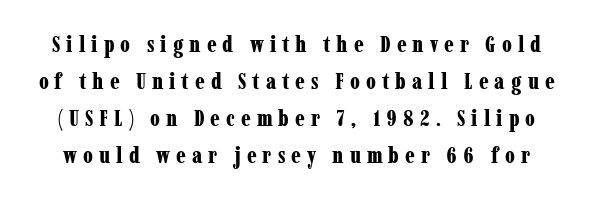
The letterforms stand isolated, each surrounded by extra space. Heavy, bold letterforms. The gap between lines stays unmarked. Quick note: interline space is typical. The axis of the letterforms is exactly vertical.
